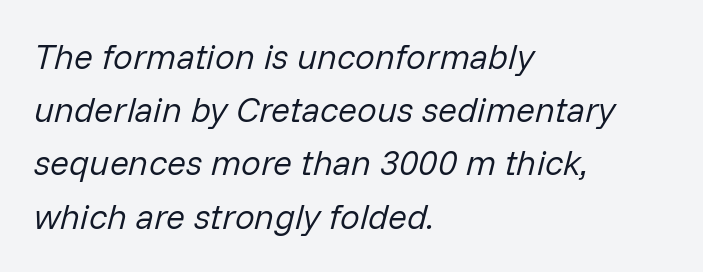
Q: Is the text bold? A: No.
Q: Is the text italic (slanted)? A: Yes, it leans right by about 14 degrees.
Q: Is the text underlined? A: No.
Q: How is the paragraph aligned? A: Left-aligned.
Q: Is the spacing between letters normal or unusually wide? A: Normal.
Q: Is the spacing between lines tight, normal or loose? A: Normal.
Q: Width (condensed, normal, or wide)? A: Normal.
Q: Stroke contrast? A: Low.
Q: x-height? A: Medium.
Q: Monospaced? A: No.
